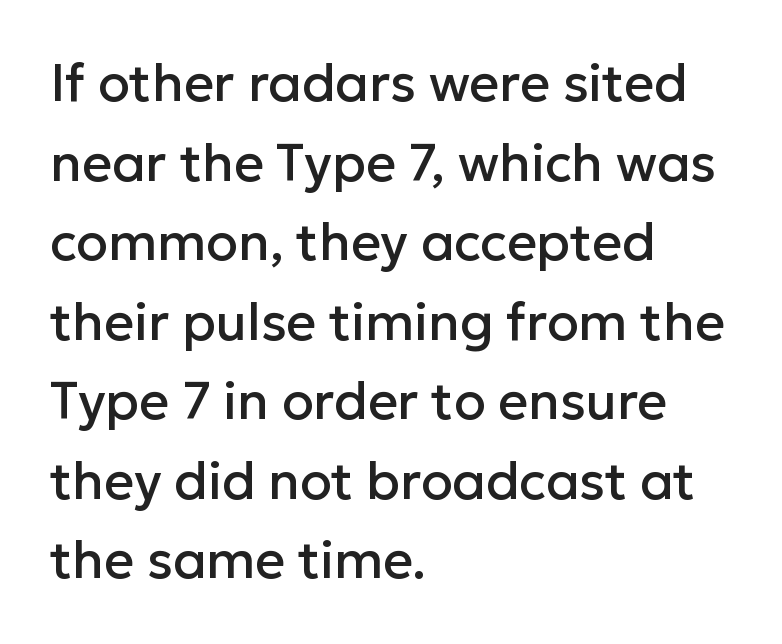
The line texture is even and compact thanks to regular tracking. This is the regular roman posture of the typeface. Each new line begins a customary step beneath the previous one. The passage shown is not underscored anywhere.
